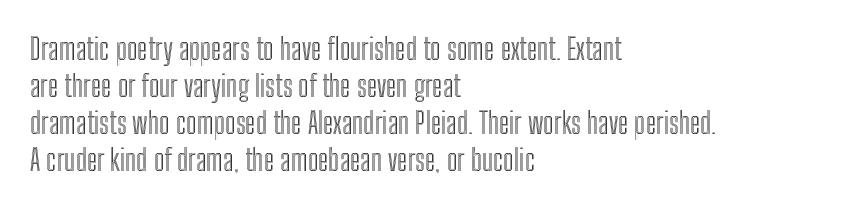
{"italic": "no", "width": "condensed", "x_height": "medium", "monospaced": "no", "underline": "no", "align": "left", "line_spacing_ratio": 1.23, "letter_spacing": "normal", "letter_spacing_em": 0.0, "glyph_px": 30}
